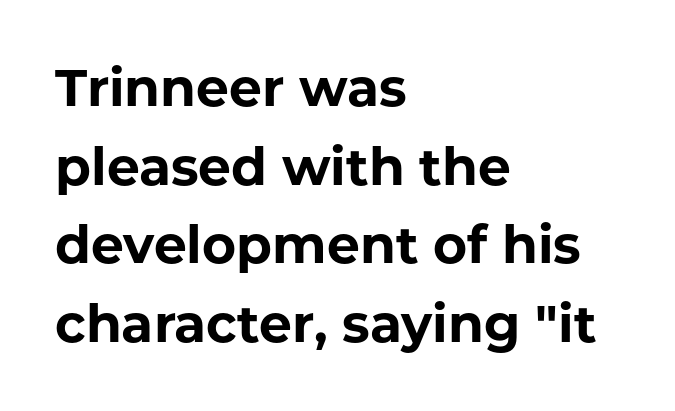
The image shows 52 px bold sans-serif type, upright; set left-aligned, normal line spacing (1.51x), normal letter spacing, not underlined; low stroke contrast and a medium x-height.
